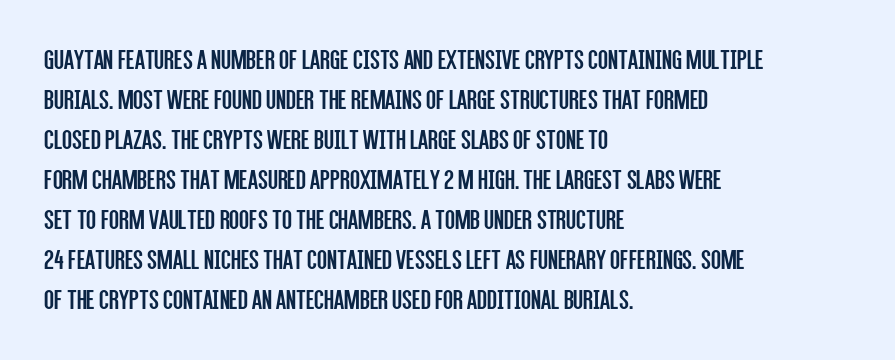
The image shows 29 px regular-weight, condensed sans-serif type, upright; set left-aligned, normal line spacing (1.38x), normal letter spacing, not underlined; low stroke contrast and a large x-height.
